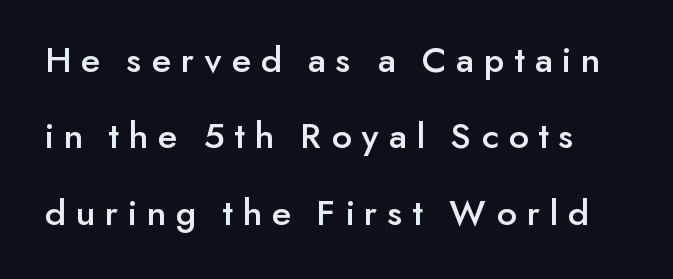
The baseline area is clear. No italicization has been applied; the sample stays upright. This sample uses expanded letter spacing, leaving extra air between glyphs. The face used here is a sans, in the tradition of grotesques and geometrics.
